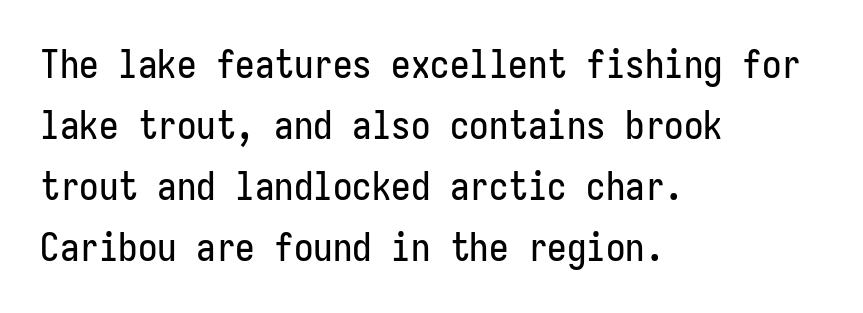
Each letter's strokes conclude bluntly, with no projecting serifs. This sample uses an upright cut, with every glyph sitting square on the baseline. Each line starts at the same left margin while the right side varies. Glyph-to-glyph distance matches everyday printed text. Summary of vertical rhythm: regular, with standard interline spacing.
